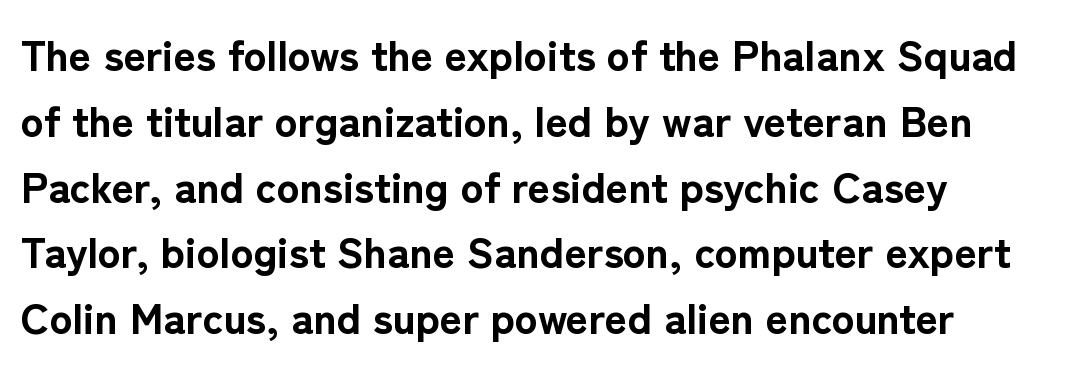
The image shows 43 px bold sans-serif type, upright; set left-aligned, normal line spacing (1.53x), normal letter spacing, not underlined; low stroke contrast and a medium x-height.
